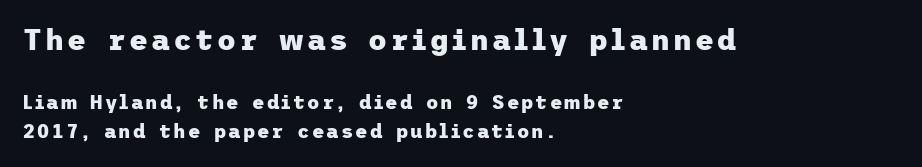
The string is rendered with underlining switched off. Horizontal alignment here is leftward, the default for most running prose. Honestly, the row spacing looks completely unremarkable. Set as a true bold cut, around the 700 mark.
